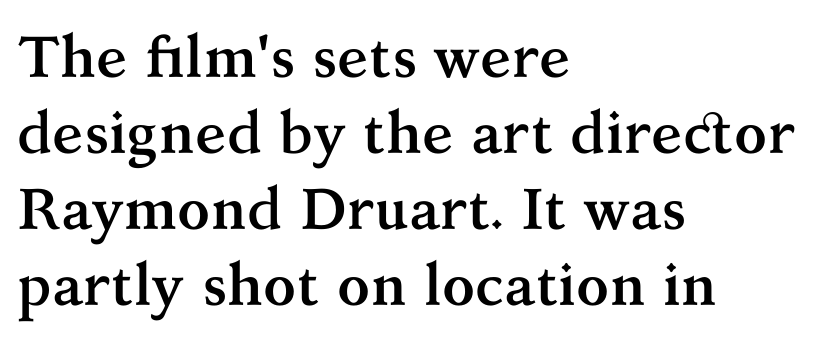
Is this a fixed-width face? No — the glyphs have proportional, varying widths. Teacher's note: observe the even left margin — that is flush-left alignment. Students, note that the glyphs here touch the page at normal intervals. This rendering employs a face with finishing strokes, i.e., a serif.
